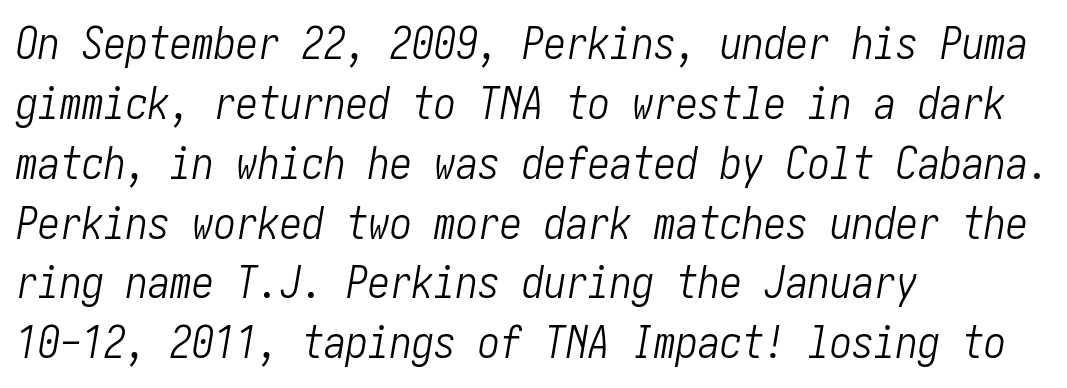
Q: Is the text bold? A: No.
Q: Is the text italic (slanted)? A: Yes, it leans right by about 10 degrees.
Q: Is the text underlined? A: No.
Q: How is the paragraph aligned? A: Left-aligned.
Q: Is the spacing between letters normal or unusually wide? A: Normal.
Q: Is the spacing between lines tight, normal or loose? A: Normal.
Q: Width (condensed, normal, or wide)? A: Condensed.
Q: Stroke contrast? A: Low.
Q: x-height? A: Medium.
